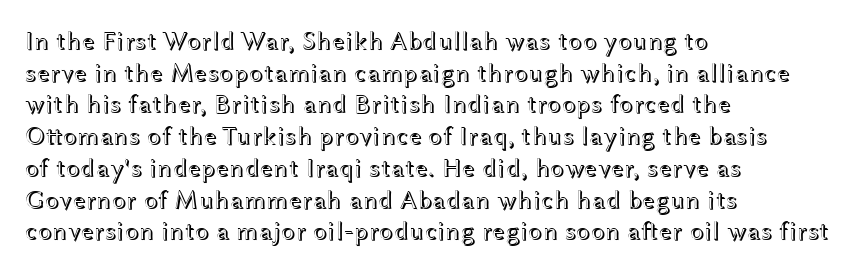
Q: Is the text italic (slanted)? A: No, it is upright.
Q: Is the text underlined? A: No.
Q: How is the paragraph aligned? A: Left-aligned.
Q: Is the spacing between letters normal or unusually wide? A: Normal.
